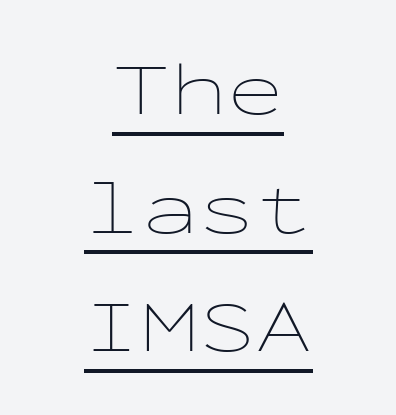
{"italic": "no", "bold": "no", "weight": "thin", "width": "wide", "stroke_contrast": "low", "x_height": "medium", "monospaced": "yes", "underline": "yes", "align": "center", "line_spacing": "normal", "line_spacing_ratio": 1.56, "letter_spacing": "normal", "letter_spacing_em": 0.0, "glyph_px": 76}
